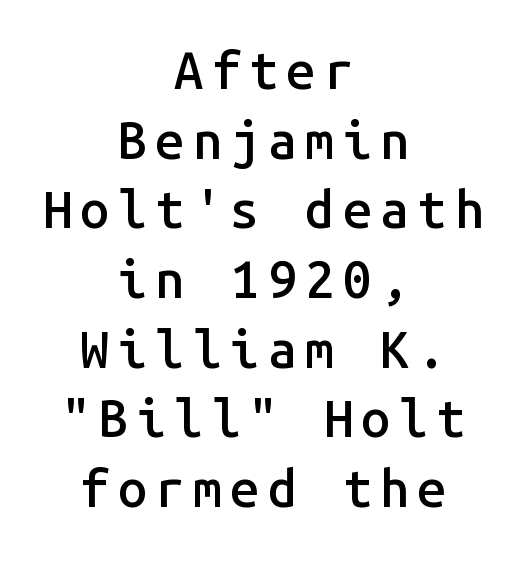
The image shows 52 px semibold sans-serif type, upright, monospaced; set centered, normal line spacing (1.34x), not underlined; low stroke contrast and a medium x-height.
